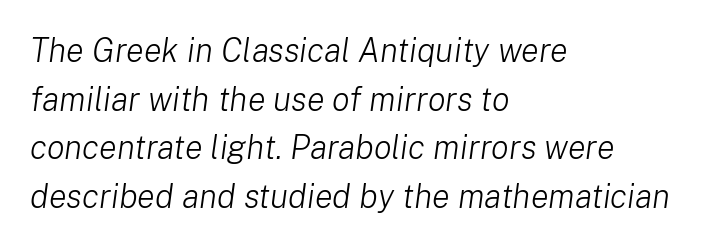
Regarding leading, the lines here are spaced in the standard way. Stems here are at most as thick as an everyday book face. These lines stack with their left ends in a neat column. Descender tails drop into unmarked territory. This sample has the flowing, uneven cadence of proportional lettering.
